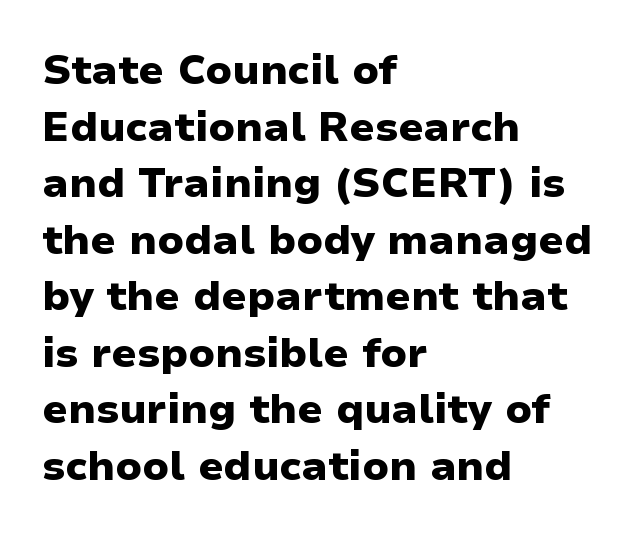
The space between consecutive lines is moderate. A clean baseline with only descenders dipping below it. Regarding serifs, this sample does without them. The letters stand upright; this is a roman face. The rendering uses natural spacing where letterforms have individual widths.
